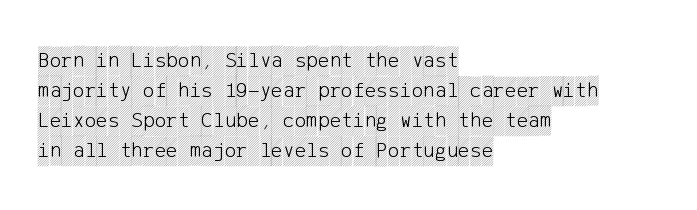
Q: Is the text italic (slanted)? A: No, it is upright.
Q: Is the text underlined? A: No.
Q: How is the paragraph aligned? A: Left-aligned.
Q: Is the spacing between letters normal or unusually wide? A: Normal.
Q: Is the spacing between lines tight, normal or loose? A: Normal.
